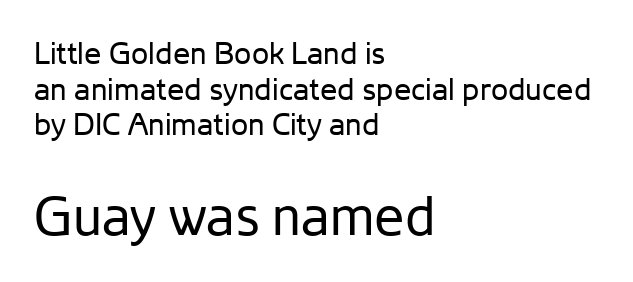
Q: Is the text bold? A: No.
Q: Is the text italic (slanted)? A: No, it is upright.
Q: Is the typeface a serif or a sans-serif typeface? A: Sans-serif.
Q: Is the text underlined? A: No.
Q: How is the paragraph aligned? A: Left-aligned.
Q: Is the spacing between letters normal or unusually wide? A: Normal.
Q: Is the spacing between lines tight, normal or loose? A: Tight.
Q: Which block of text is set in a larger size, the first (top) or the second (bottom)? A: The second (bottom) one.
Q: Width (condensed, normal, or wide)? A: Normal.
Q: Stroke contrast? A: Low.
Q: x-height? A: Medium.
Q: Monospaced? A: No.
